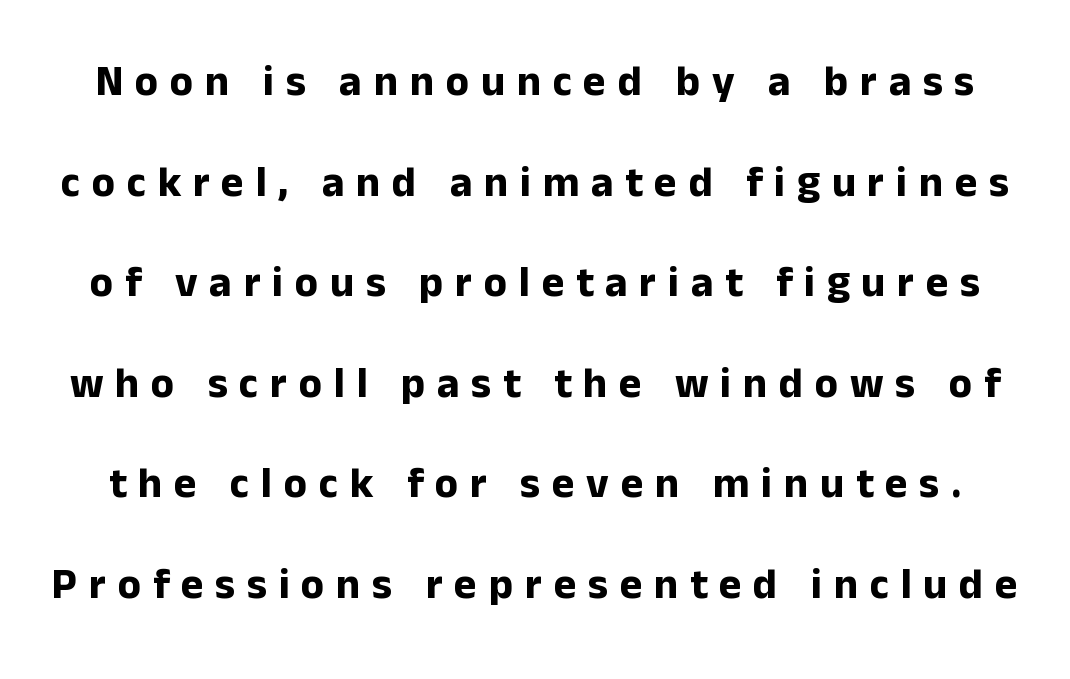
Q: Is the text bold? A: Yes.
Q: Is the text italic (slanted)? A: No, it is upright.
Q: Is the typeface a serif or a sans-serif typeface? A: Sans-serif.
Q: Is the text underlined? A: No.
Q: Is the spacing between letters normal or unusually wide? A: Unusually wide.
Q: Is the spacing between lines tight, normal or loose? A: Loose.
Q: Width (condensed, normal, or wide)? A: Normal.
Q: Stroke contrast? A: Low.
Q: x-height? A: Medium.
Q: Monospaced? A: No.
